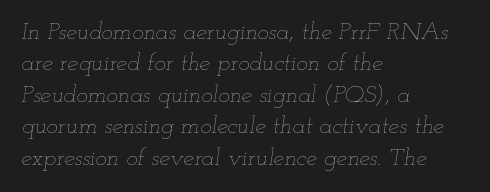
{"italic": "yes", "lean": "right", "slant_degrees": 12, "bold": "no", "underline": "no", "align": "left", "line_spacing": "normal", "line_spacing_ratio": 1.31, "letter_spacing": "normal", "letter_spacing_em": 0.0, "glyph_px": 24}
